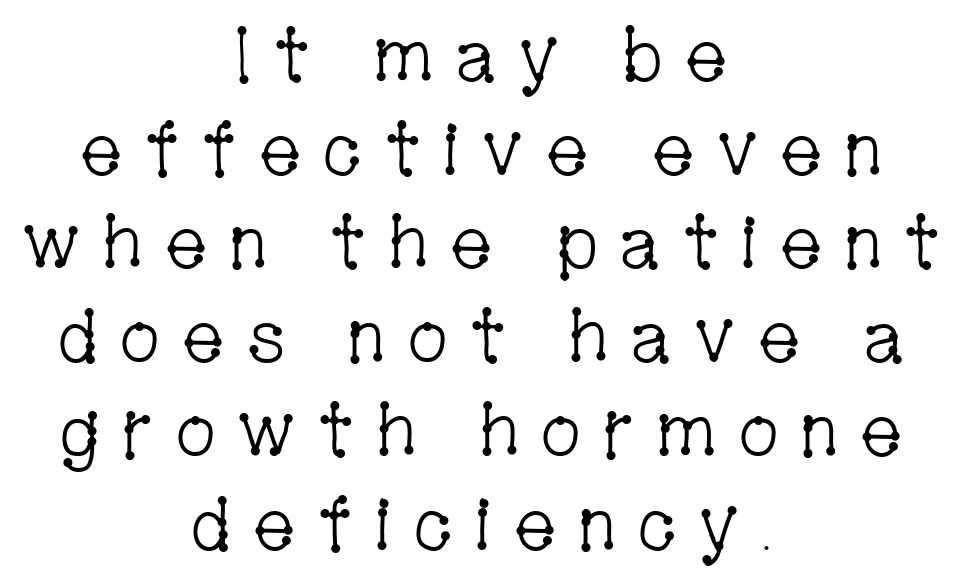
Notice how the passage keeps no hard edge, just a central spine. The face used here is proportionally spaced, like ordinary book or web type. The baseline area is clear. The font family rendered here belongs to the serif group. The weight tops out at a normal text grade. Posture: straight, roman, zero tilt.
